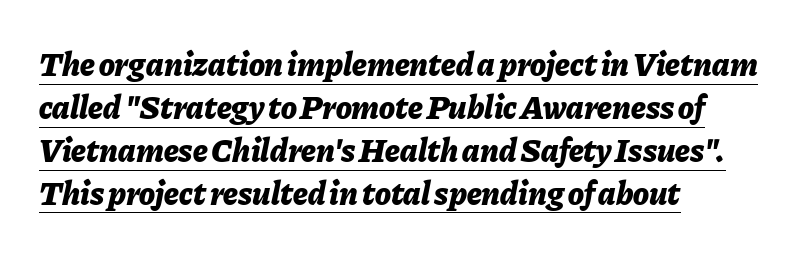
Each word holds together tightly as a unit, with standard inter-letter gaps. The paragraph has a hard left edge and a soft right edge. Italic? Definitely — the glyphs are oblique. The letters advance in unequal steps, a hallmark of proportional type. Caption: lettering with a line underneath. Heavy, bold letterforms.
